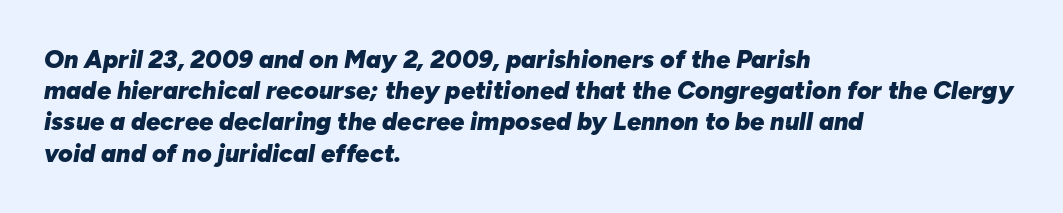
The image shows 25 px bold type, italic (leaning right); set left-aligned, normal line spacing (1.25x), normal letter spacing, not underlined.
